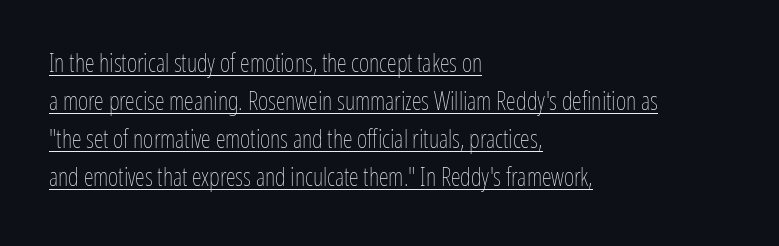
Vertical stems look standard width or narrower in stroke. Every word sits above its own underline. The letters sit at their default tracking, neither squeezed nor spread. Do the letters lean? They stand straight.
